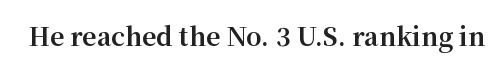
The image shows 25 px bold type, upright; set normal letter spacing, not underlined.
